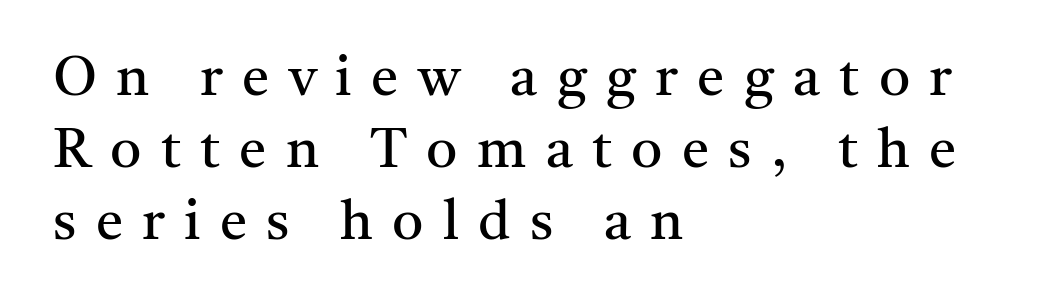
{"serif": "yes", "italic": "no", "bold": "no", "weight": "regular", "width": "normal", "stroke_contrast": "medium", "x_height": "medium", "monospaced": "no", "underline": "no", "align": "left", "line_spacing": "normal", "line_spacing_ratio": 1.31, "letter_spacing": "wide", "letter_spacing_em": 0.35, "glyph_px": 55}
